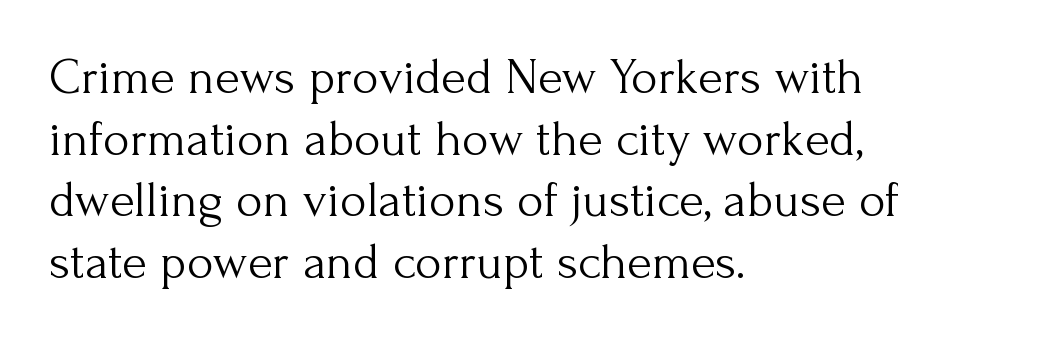
Q: Is the text bold? A: No.
Q: Is the text italic (slanted)? A: No, it is upright.
Q: Is the typeface a serif or a sans-serif typeface? A: Serif.
Q: Is the text underlined? A: No.
Q: How is the paragraph aligned? A: Left-aligned.
Q: Is the spacing between letters normal or unusually wide? A: Normal.
Q: Width (condensed, normal, or wide)? A: Normal.
Q: Stroke contrast? A: Medium.
Q: x-height? A: Small.
Q: Monospaced? A: No.
